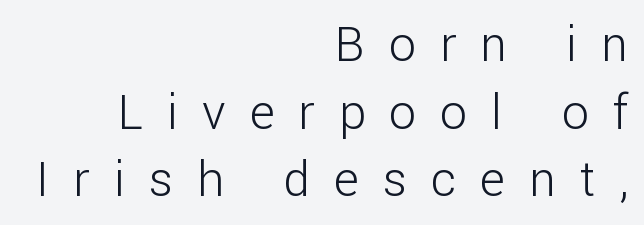
The image shows 48 px light sans-serif type, upright; set right-aligned, normal line spacing (1.41x), unusually wide letter spacing (+0.5 em), not underlined; low stroke contrast and a medium x-height.
